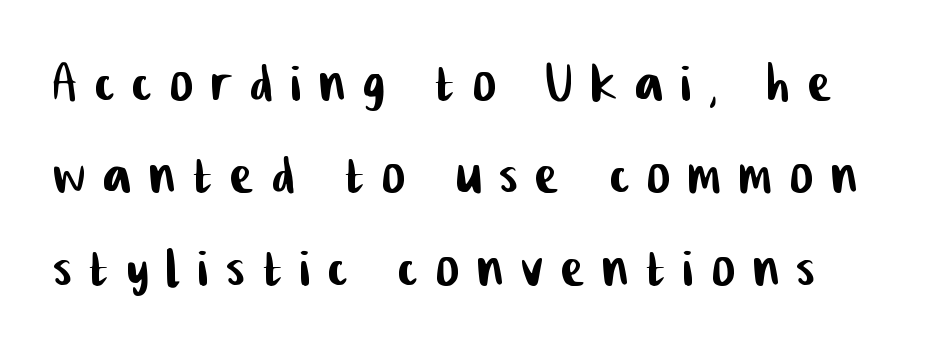
{"serif": "no", "width": "condensed", "stroke_contrast": "low", "x_height": "medium", "monospaced": "no", "underline": "no", "line_spacing": "normal", "line_spacing_ratio": 1.34, "letter_spacing": "wide", "letter_spacing_em": 0.27, "glyph_px": 69}
